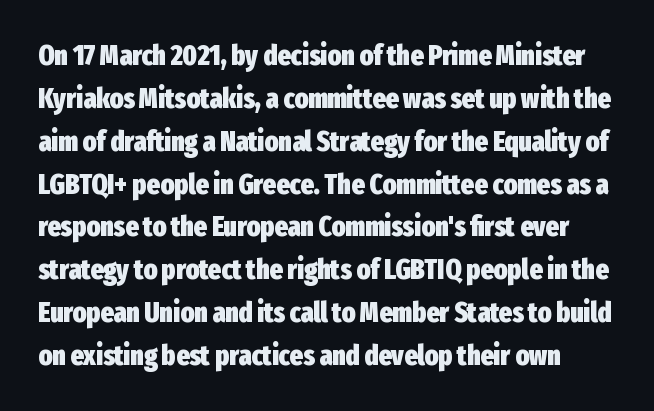
The image shows 28 px heavy, condensed sans-serif type, upright; set normal line spacing (1.53x), normal letter spacing, not underlined; low stroke contrast and a medium x-height.
